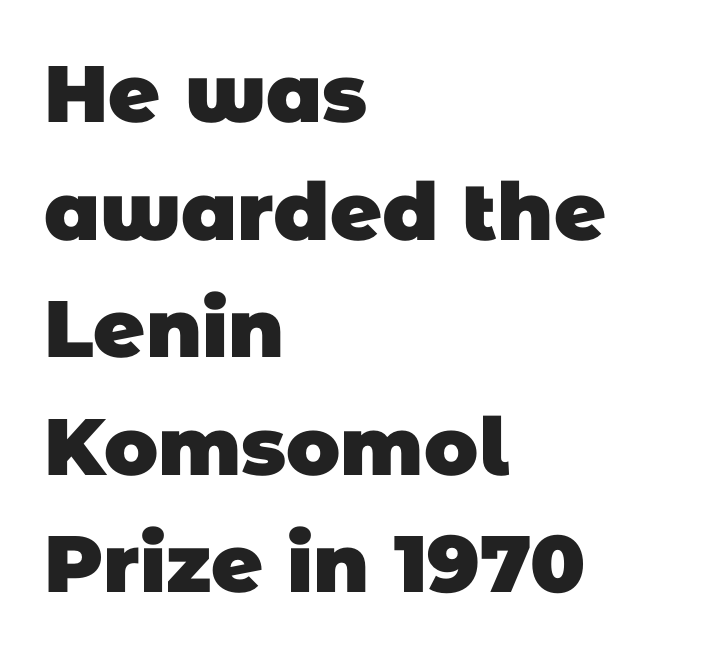
{"serif": "no", "bold": "yes", "weight": "heavy", "width": "normal", "stroke_contrast": "low", "x_height": "large", "monospaced": "no", "underline": "no", "align": "left", "line_spacing": "normal", "line_spacing_ratio": 1.47, "letter_spacing": "normal", "letter_spacing_em": 0.0, "glyph_px": 80}
